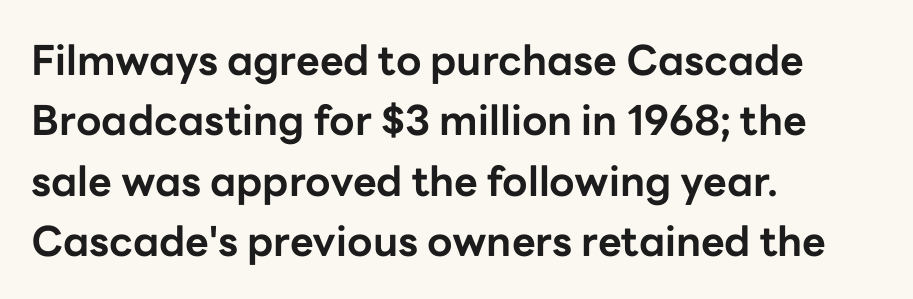
The image shows 41 px bold sans-serif type, upright; set left-aligned, normal line spacing (1.47x), normal letter spacing, not underlined; low stroke contrast and a medium x-height.
